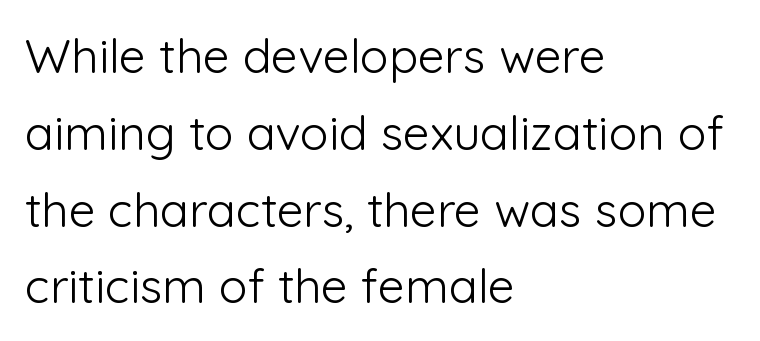
The image shows 48 px light sans-serif type, upright; set left-aligned, normal line spacing (1.6x), normal letter spacing, not underlined; low stroke contrast and a medium x-height.
